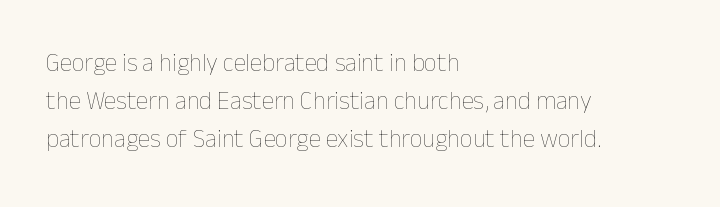
{"italic": "no", "bold": "no", "underline": "no", "align": "left", "line_spacing": "normal", "line_spacing_ratio": 1.52, "letter_spacing": "normal", "letter_spacing_em": 0.0, "glyph_px": 25}
